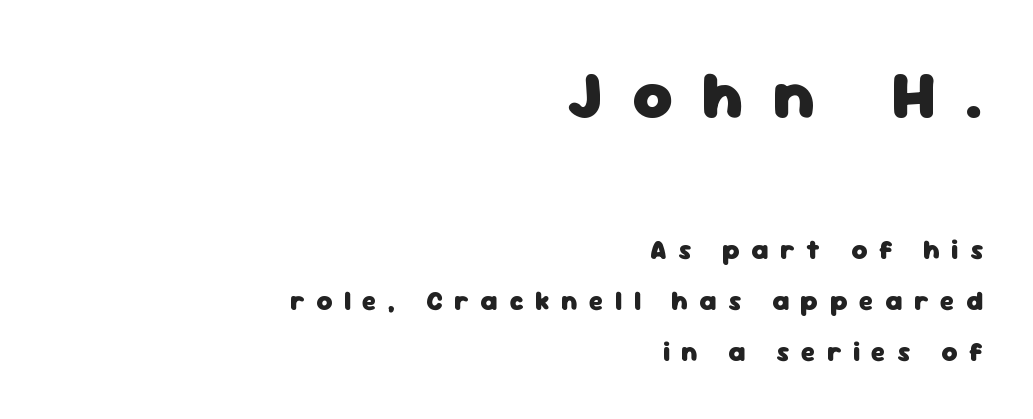
The image shows 68 px heavy sans-serif type, upright; set right-aligned, line spacing 1.88x, unusually wide letter spacing (+0.43 em), not underlined; the first (top) block is 2.52x larger; low stroke contrast and a medium x-height.
